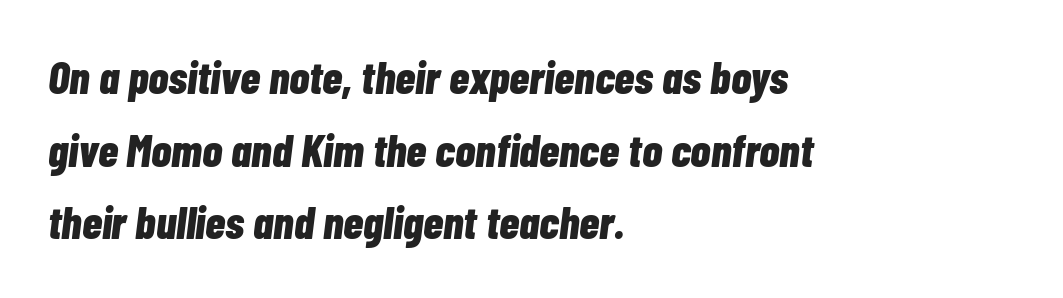
The image shows 46 px bold, condensed type, italic (leaning right); set left-aligned, normal line spacing (1.58x), normal letter spacing, not underlined; low stroke contrast and a medium x-height.
